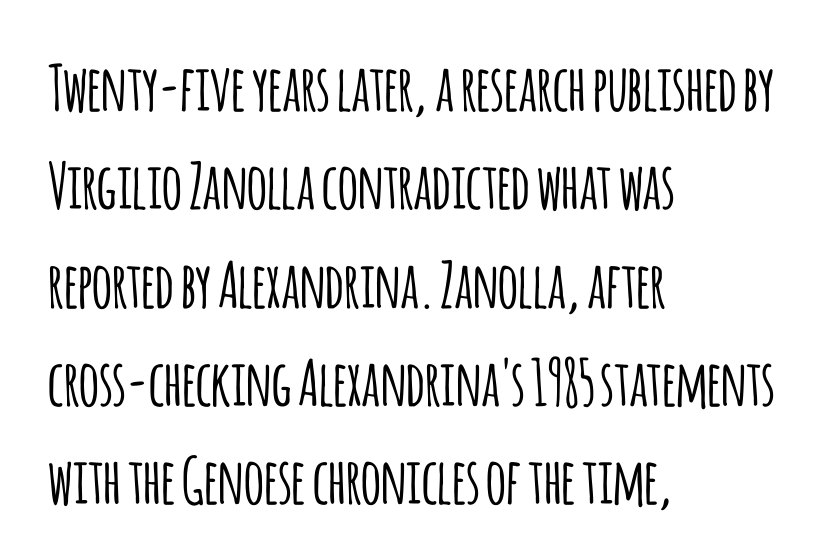
The image shows 63 px condensed sans-serif type, upright; set left-aligned, normal line spacing (1.56x), normal letter spacing, not underlined; low stroke contrast and a large x-height.
